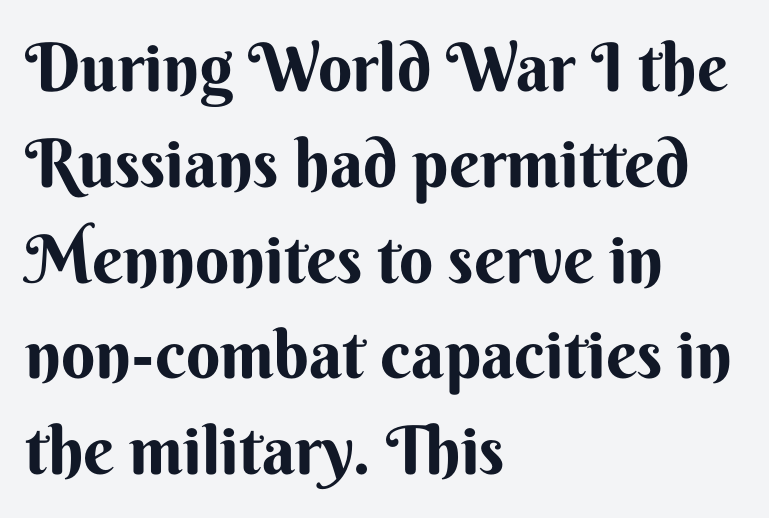
Classification — sans serif. Looks like regular typesetting: each glyph gets only the width it needs. The letters are bold, with thick, heavy strokes. Horizontal alignment here is leftward, the default for most running prose. In terms of leading, this rendering sits right in the middle.
